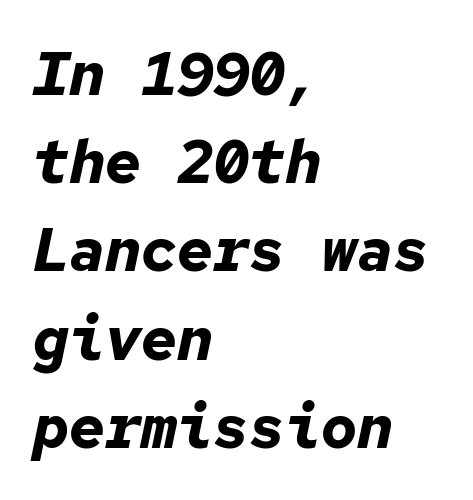
Q: Is the text bold? A: Yes.
Q: Is the text italic (slanted)? A: Yes, it leans right by about 12 degrees.
Q: Is the text underlined? A: No.
Q: How is the paragraph aligned? A: Left-aligned.
Q: Is the spacing between letters normal or unusually wide? A: Normal.
Q: Is the spacing between lines tight, normal or loose? A: Normal.
Q: Width (condensed, normal, or wide)? A: Normal.
Q: Stroke contrast? A: Low.
Q: x-height? A: Medium.
Q: Monospaced? A: Yes.
